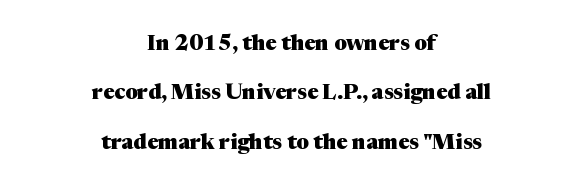
{"italic": "no", "bold": "yes", "underline": "no", "align": "center", "line_spacing": "loose", "line_spacing_ratio": 2.35, "letter_spacing": "normal", "letter_spacing_em": 0.0, "glyph_px": 21}
